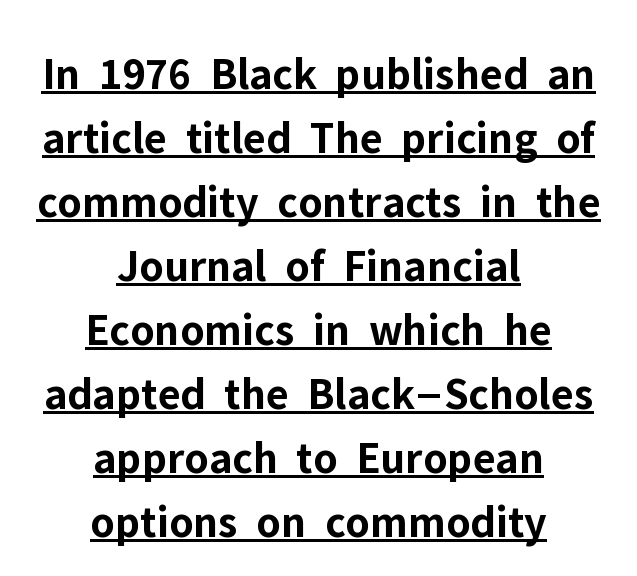
Vertical spacing — default. Nobody touched the tracking dial on this one. The passage shown is underscored from start to finish. A roman cut, with each character standing at attention. The font is running at its bold setting.
